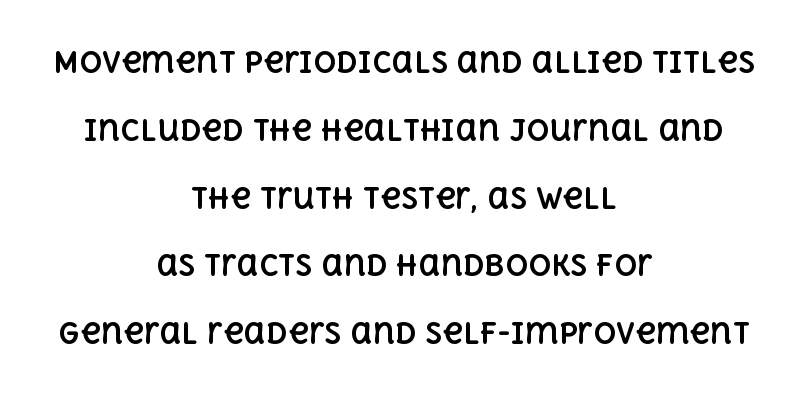
{"italic": "no", "bold": "yes", "weight": "bold", "width": "normal", "x_height": "large", "monospaced": "no", "underline": "no", "align": "center", "line_spacing": "loose", "line_spacing_ratio": 2.42, "letter_spacing": "normal", "letter_spacing_em": 0.0, "glyph_px": 28}
